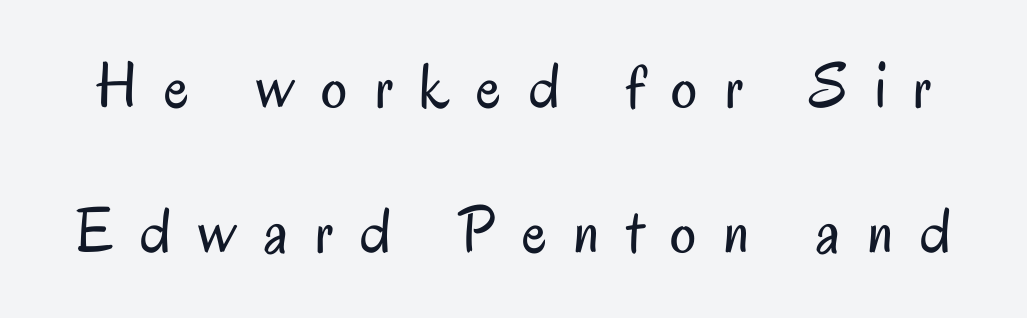
{"serif": "no", "italic": "no", "bold": "no", "weight": "regular", "width": "condensed", "stroke_contrast": "low", "x_height": "small", "monospaced": "no", "underline": "no", "line_spacing": "loose", "line_spacing_ratio": 2.23, "letter_spacing": "wide", "letter_spacing_em": 0.42, "glyph_px": 65}
